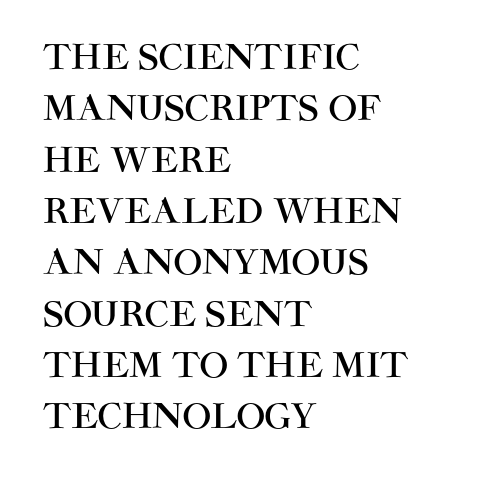
Q: Is the text italic (slanted)? A: No, it is upright.
Q: Is the typeface a serif or a sans-serif typeface? A: Sans-serif.
Q: Is the text underlined? A: No.
Q: How is the paragraph aligned? A: Left-aligned.
Q: Is the spacing between letters normal or unusually wide? A: Normal.
Q: Is the spacing between lines tight, normal or loose? A: Normal.
Q: Width (condensed, normal, or wide)? A: Normal.
Q: Stroke contrast? A: High.
Q: x-height? A: Large.
Q: Monospaced? A: No.
